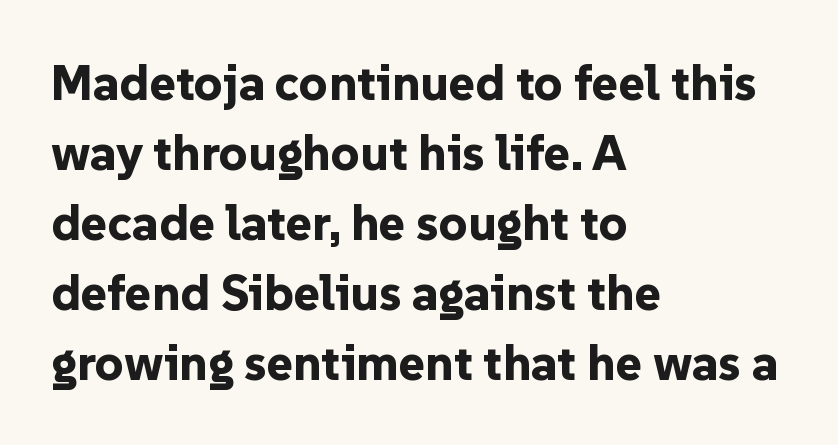
{"serif": "no", "italic": "no", "bold": "yes", "weight": "bold", "width": "normal", "stroke_contrast": "low", "x_height": "medium", "monospaced": "no", "underline": "no", "align": "left", "line_spacing": "normal", "line_spacing_ratio": 1.4, "letter_spacing": "normal", "letter_spacing_em": 0.0, "glyph_px": 50}
